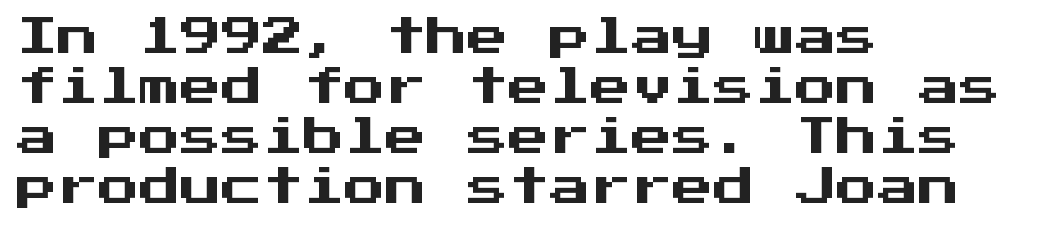
The image shows 41 px sans-serif type, upright, monospaced; set left-aligned, line spacing 1.22x, normal letter spacing, not underlined; medium stroke contrast and a medium x-height.
